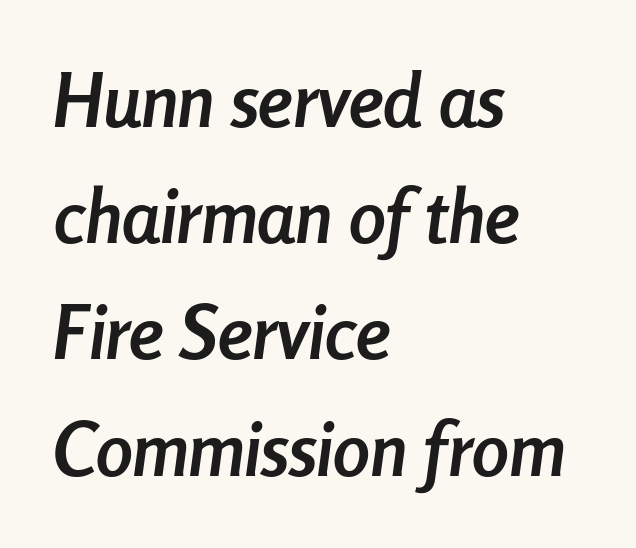
{"italic": "yes", "lean": "right", "slant_degrees": 8, "bold": "yes", "weight": "semibold", "width": "condensed", "stroke_contrast": "low", "x_height": "medium", "monospaced": "no", "underline": "no", "align": "left", "line_spacing": "normal", "line_spacing_ratio": 1.57, "letter_spacing": "normal", "letter_spacing_em": 0.0, "glyph_px": 74}
